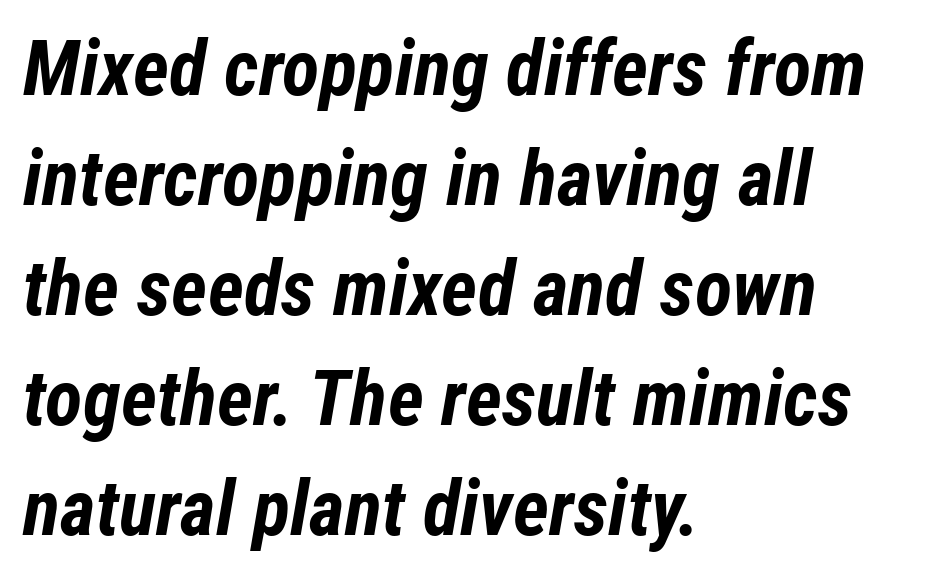
Q: Is the text bold? A: Yes.
Q: Is the text italic (slanted)? A: Yes, it leans right by about 12 degrees.
Q: Is the text underlined? A: No.
Q: How is the paragraph aligned? A: Left-aligned.
Q: Is the spacing between letters normal or unusually wide? A: Normal.
Q: Is the spacing between lines tight, normal or loose? A: Normal.
Q: Width (condensed, normal, or wide)? A: Condensed.
Q: Stroke contrast? A: Low.
Q: x-height? A: Medium.
Q: Monospaced? A: No.
